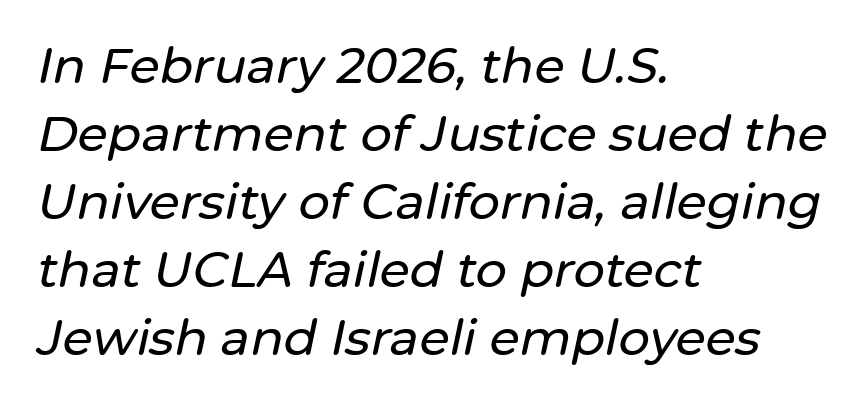
The ragged edge is on the right, which tells us the setting is flush left. Rows of type keep a routine distance in the vertical direction. The line texture is even and compact thanks to regular tracking. Spacing verdict: proportional, widths tailored to each character. Does the lettering tilt? It does — this is italic. Any mark beneath the type? The region is blank.
